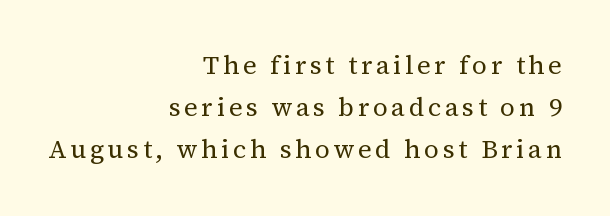
Underline: absent. Italic? Not at all — the glyphs are vertical. Weight: in the light-to-regular range. Leading matches the norm, producing a regular column.
